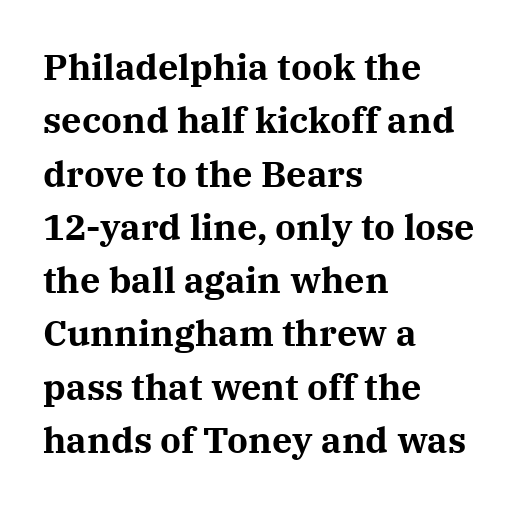
{"serif": "yes", "italic": "no", "bold": "yes", "weight": "bold", "width": "normal", "stroke_contrast": "medium", "x_height": "medium", "monospaced": "no", "underline": "no", "align": "left", "line_spacing": "normal", "line_spacing_ratio": 1.48, "letter_spacing": "normal", "letter_spacing_em": 0.0, "glyph_px": 36}
